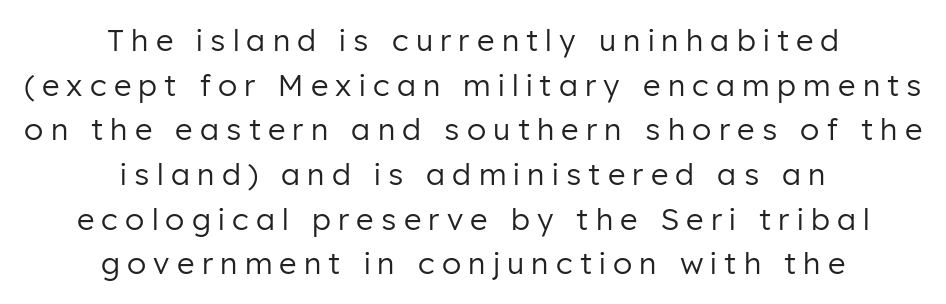
{"serif": "no", "italic": "no", "bold": "no", "weight": "regular", "width": "normal", "stroke_contrast": "low", "x_height": "medium", "monospaced": "no", "underline": "no", "align": "center", "line_spacing": "normal", "line_spacing_ratio": 1.49, "letter_spacing": "wide", "letter_spacing_em": 0.24, "glyph_px": 30}
